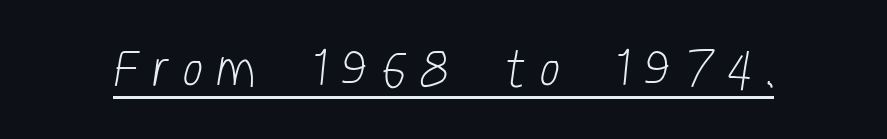
The image shows 55 px light, condensed sans-serif type; set unusually wide letter spacing (+0.33 em), underlined; low stroke contrast and a medium x-height.
